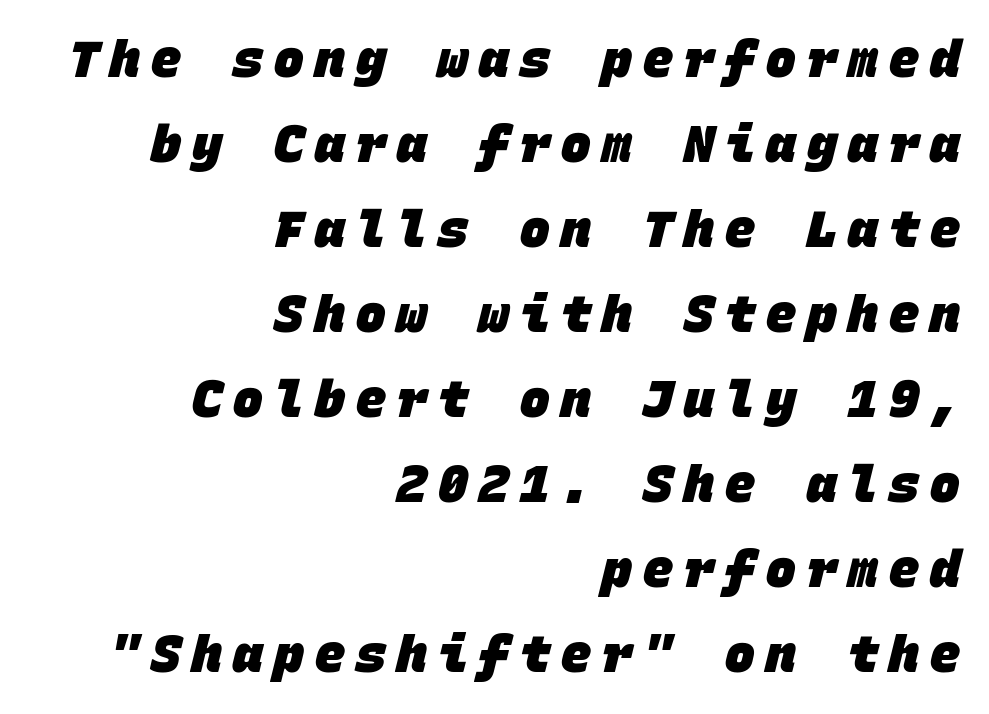
{"serif": "no", "bold": "yes", "weight": "heavy", "width": "normal", "stroke_contrast": "low", "x_height": "large", "monospaced": "yes", "underline": "no", "align": "right", "line_spacing": "normal", "line_spacing_ratio": 1.7, "letter_spacing": "wide", "letter_spacing_em": 0.22, "glyph_px": 50}
